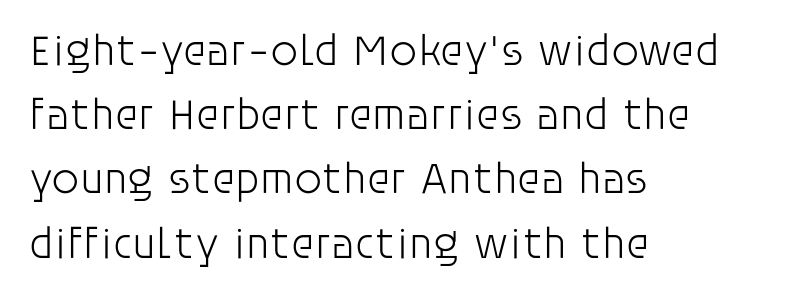
Q: Is the text bold? A: No.
Q: Is the text italic (slanted)? A: No, it is upright.
Q: Is the typeface a serif or a sans-serif typeface? A: Sans-serif.
Q: Is the text underlined? A: No.
Q: How is the paragraph aligned? A: Left-aligned.
Q: Is the spacing between letters normal or unusually wide? A: Normal.
Q: Is the spacing between lines tight, normal or loose? A: Normal.
Q: Width (condensed, normal, or wide)? A: Normal.
Q: Stroke contrast? A: Low.
Q: x-height? A: Large.
Q: Monospaced? A: No.
